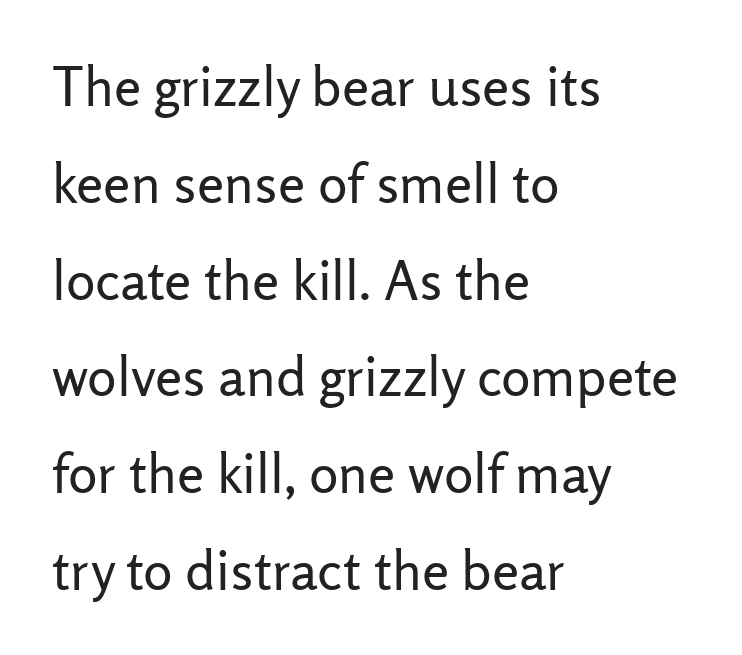
The image shows 55 px regular-weight sans-serif type, upright; set left-aligned, line spacing 1.76x, normal letter spacing, not underlined; low stroke contrast and a medium x-height.
